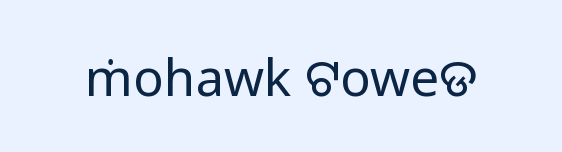
Q: Is the text bold? A: No.
Q: Is the text italic (slanted)? A: No, it is upright.
Q: Is the typeface a serif or a sans-serif typeface? A: Sans-serif.
Q: Is the text underlined? A: No.
Q: Is the spacing between letters normal or unusually wide? A: Normal.
Q: Width (condensed, normal, or wide)? A: Normal.
Q: Stroke contrast? A: Low.
Q: x-height? A: Medium.
Q: Monospaced? A: No.
